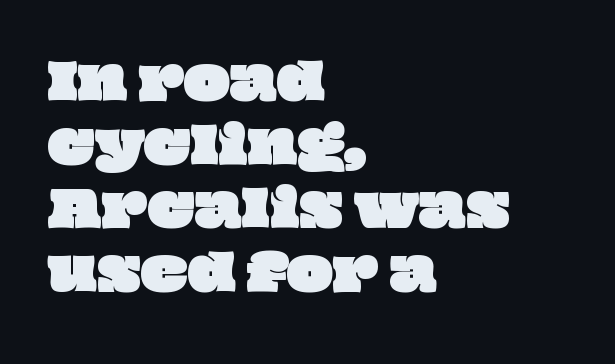
The image shows 49 px wide type; set left-aligned, normal line spacing (1.3x), normal letter spacing, not underlined; low stroke contrast and a large x-height.
